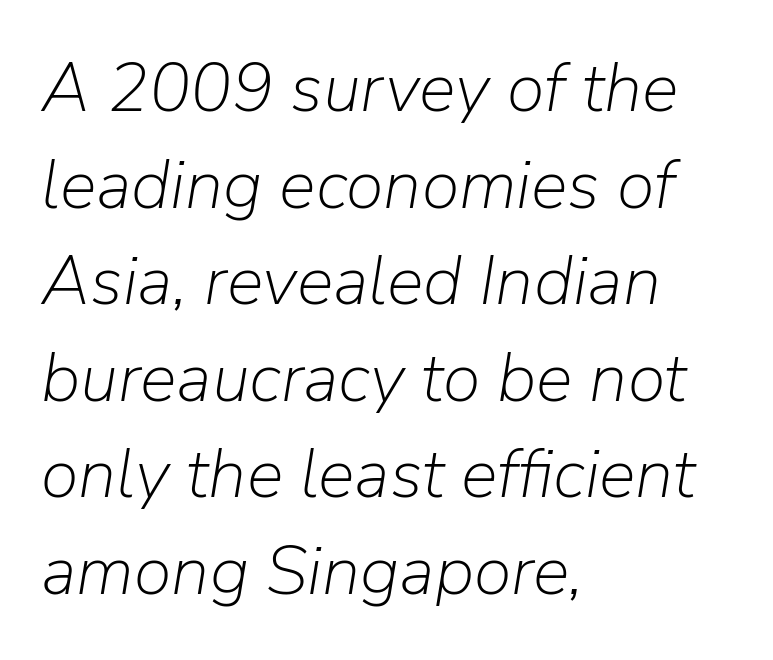
{"italic": "yes", "lean": "right", "slant_degrees": 9, "bold": "no", "weight": "light", "width": "normal", "stroke_contrast": "low", "x_height": "medium", "monospaced": "no", "underline": "no", "align": "left", "line_spacing": "normal", "line_spacing_ratio": 1.4, "letter_spacing": "normal", "letter_spacing_em": 0.0, "glyph_px": 69}
